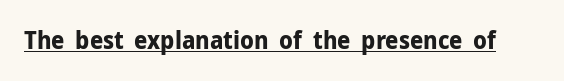
Q: Is the text bold? A: Yes.
Q: Is the text italic (slanted)? A: No, it is upright.
Q: Is the text underlined? A: Yes.
Q: Is the spacing between letters normal or unusually wide? A: Normal.
